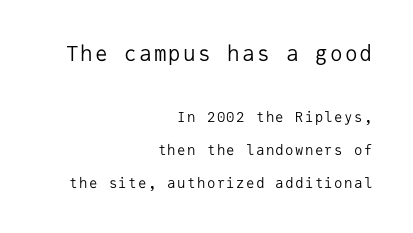
{"italic": "no", "bold": "no", "underline": "no", "align": "right", "line_spacing": "loose", "line_spacing_ratio": 2.37, "larger_block": "first", "size_ratio": 1.5, "glyph_px": 21}
